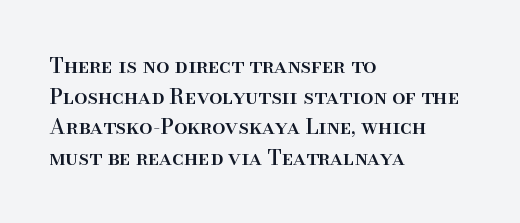
Q: Is the text italic (slanted)? A: No, it is upright.
Q: Is the text underlined? A: No.
Q: How is the paragraph aligned? A: Left-aligned.
Q: Is the spacing between letters normal or unusually wide? A: Normal.
Q: Is the spacing between lines tight, normal or loose? A: Normal.
